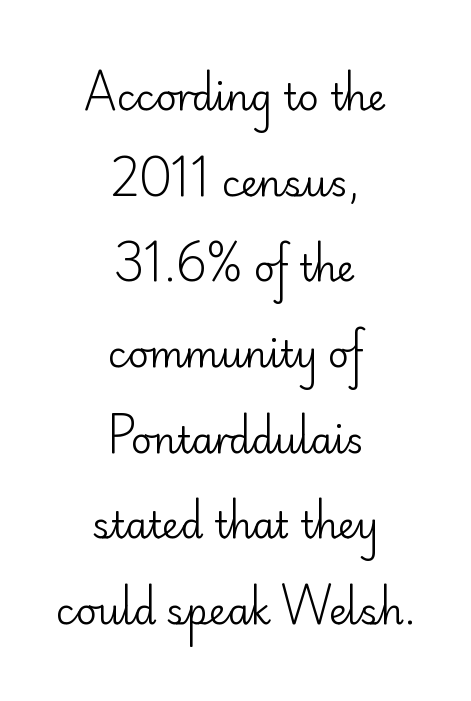
{"serif": "no", "italic": "no", "bold": "no", "weight": "regular", "width": "normal", "stroke_contrast": "low", "x_height": "small", "monospaced": "no", "underline": "no", "align": "center", "line_spacing": "loose", "line_spacing_ratio": 2.38, "letter_spacing": "normal", "letter_spacing_em": 0.0, "glyph_px": 36}
